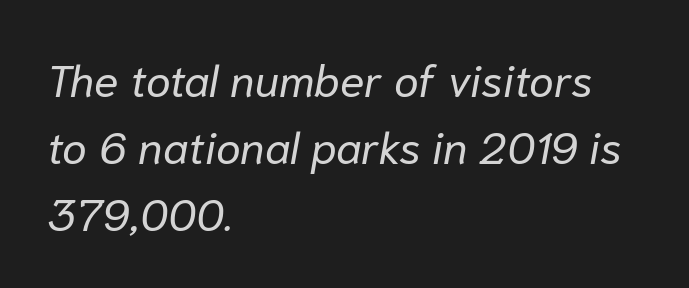
{"italic": "yes", "lean": "right", "slant_degrees": 10, "bold": "no", "weight": "regular", "width": "normal", "stroke_contrast": "low", "x_height": "medium", "monospaced": "no", "underline": "no", "align": "left", "line_spacing": "normal", "line_spacing_ratio": 1.49, "letter_spacing": "normal", "letter_spacing_em": 0.0, "glyph_px": 45}
